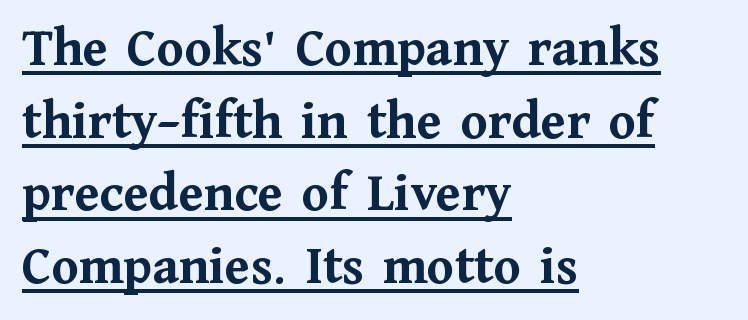
{"serif": "yes", "italic": "no", "bold": "yes", "weight": "semibold", "width": "normal", "stroke_contrast": "medium", "x_height": "medium", "monospaced": "no", "underline": "yes", "align": "left", "line_spacing": "normal", "line_spacing_ratio": 1.32, "letter_spacing": "normal", "letter_spacing_em": 0.0, "glyph_px": 55}
